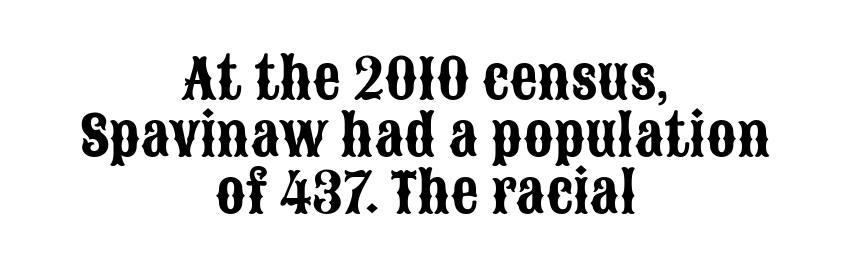
{"serif": "no", "italic": "no", "width": "condensed", "stroke_contrast": "low", "x_height": "large", "monospaced": "no", "underline": "no", "align": "center", "line_spacing": "tight", "line_spacing_ratio": 1.04, "letter_spacing": "normal", "letter_spacing_em": 0.0, "glyph_px": 55}
